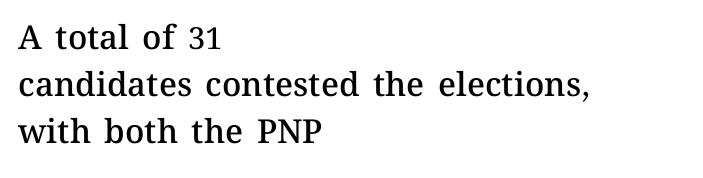
Q: Is the text bold? A: Semi-bold.
Q: Is the text italic (slanted)? A: No, it is upright.
Q: Is the text underlined? A: No.
Q: How is the paragraph aligned? A: Left-aligned.
Q: Is the spacing between letters normal or unusually wide? A: Normal.
Q: Is the spacing between lines tight, normal or loose? A: Normal.
Q: Width (condensed, normal, or wide)? A: Normal.
Q: Stroke contrast? A: Medium.
Q: x-height? A: Medium.
Q: Monospaced? A: No.
